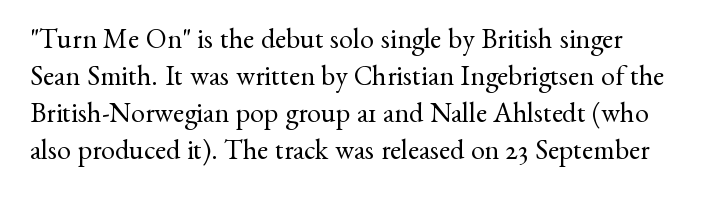
Q: Is the text bold? A: No.
Q: Is the text italic (slanted)? A: No, it is upright.
Q: Is the typeface a serif or a sans-serif typeface? A: Serif.
Q: Is the text underlined? A: No.
Q: Is the spacing between letters normal or unusually wide? A: Normal.
Q: Is the spacing between lines tight, normal or loose? A: Normal.
Q: Width (condensed, normal, or wide)? A: Normal.
Q: Stroke contrast? A: Medium.
Q: x-height? A: Small.
Q: Monospaced? A: No.
